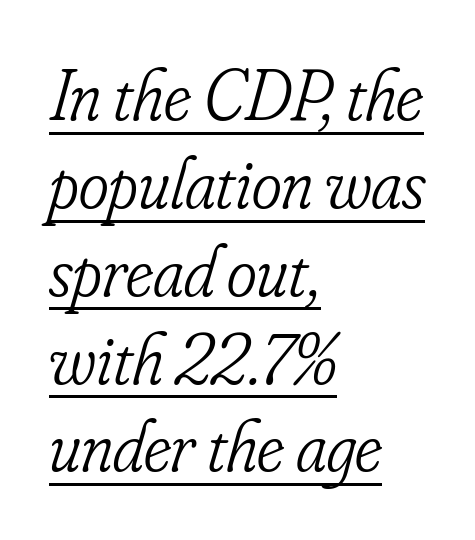
The image shows 72 px light, condensed serif type, italic (leaning right); set left-aligned, line spacing 1.22x, normal letter spacing, underlined; low stroke contrast and a small x-height.
